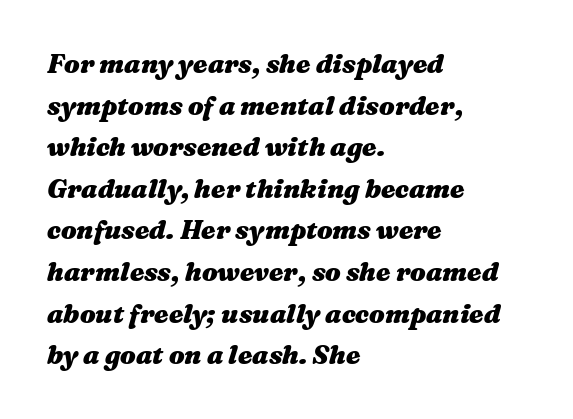
The image shows 26 px bold type, italic (leaning right); set left-aligned, normal line spacing (1.6x), normal letter spacing, not underlined.
